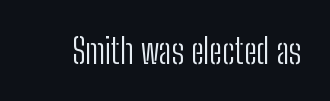
{"serif": "no", "italic": "no", "bold": "no", "weight": "light", "width": "condensed", "stroke_contrast": "low", "x_height": "medium", "monospaced": "no", "underline": "no", "letter_spacing": "normal", "letter_spacing_em": 0.0, "glyph_px": 35}
